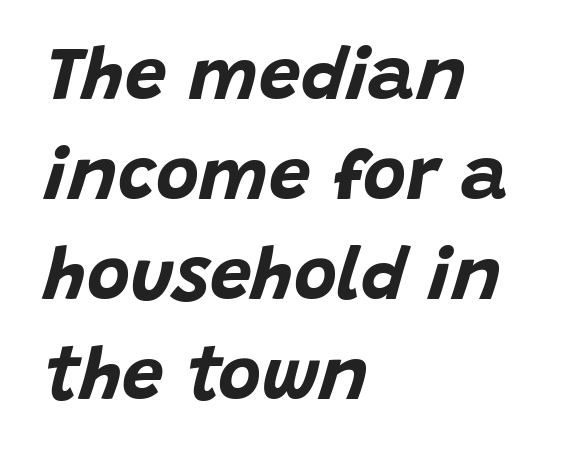
Is the block centered? No — it sits flush against the left margin. Letter spacing: default. Observe the lean: these are italic letterforms. Leading: standard. Think of a printed novel: that variable character pitch is what you see here. The string is rendered with underlining switched off.
